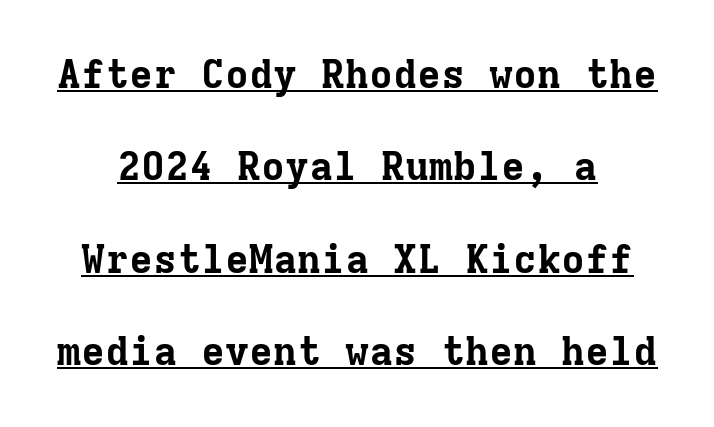
The image shows 40 px bold serif type, upright, monospaced; set loose line spacing (2.31x), normal letter spacing, underlined; low stroke contrast and a medium x-height.
